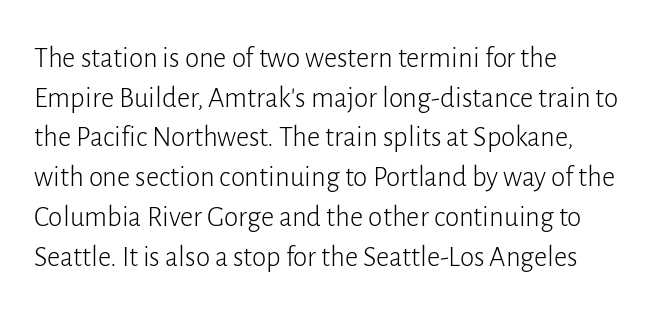
Q: Is the text bold? A: No.
Q: Is the text italic (slanted)? A: No, it is upright.
Q: Is the typeface a serif or a sans-serif typeface? A: Sans-serif.
Q: Is the text underlined? A: No.
Q: How is the paragraph aligned? A: Left-aligned.
Q: Is the spacing between letters normal or unusually wide? A: Normal.
Q: Is the spacing between lines tight, normal or loose? A: Normal.
Q: Width (condensed, normal, or wide)? A: Normal.
Q: Stroke contrast? A: Low.
Q: x-height? A: Medium.
Q: Monospaced? A: No.
